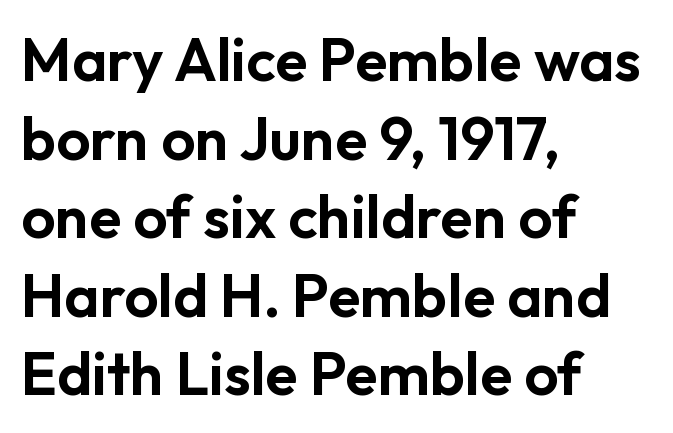
Q: Is the text italic (slanted)? A: No, it is upright.
Q: Is the typeface a serif or a sans-serif typeface? A: Sans-serif.
Q: Is the text underlined? A: No.
Q: How is the paragraph aligned? A: Left-aligned.
Q: Is the spacing between letters normal or unusually wide? A: Normal.
Q: Is the spacing between lines tight, normal or loose? A: Normal.
Q: Width (condensed, normal, or wide)? A: Normal.
Q: Stroke contrast? A: Low.
Q: x-height? A: Medium.
Q: Monospaced? A: No.
